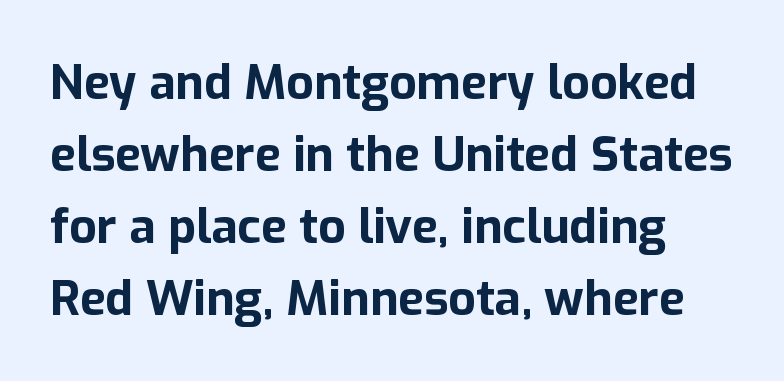
{"serif": "no", "italic": "no", "bold": "yes", "weight": "bold", "width": "normal", "stroke_contrast": "low", "x_height": "medium", "monospaced": "no", "underline": "no", "line_spacing": "normal", "line_spacing_ratio": 1.5, "letter_spacing": "normal", "letter_spacing_em": 0.0, "glyph_px": 48}
